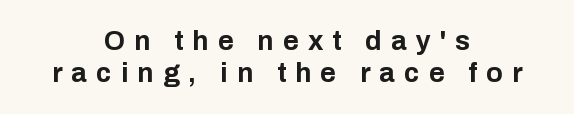
Descender tails drop into unmarked territory. Both edges are ragged and mirror each other, which tells us the setting is centered. Each word looks stretched out because of the extra space between its letters. A dark, heavy texture on the line: the type is bold.
